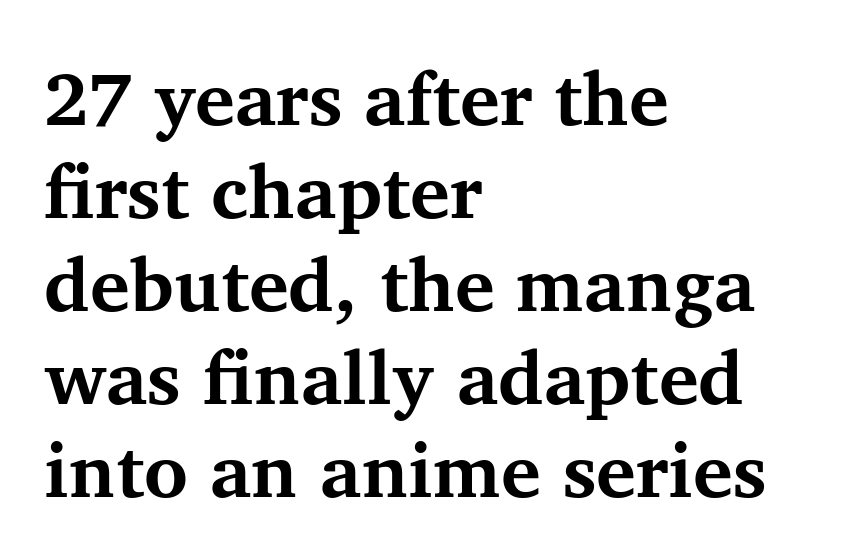
{"serif": "yes", "italic": "no", "bold": "yes", "weight": "bold", "width": "normal", "stroke_contrast": "medium", "x_height": "medium", "monospaced": "no", "underline": "no", "align": "left", "line_spacing_ratio": 1.24, "letter_spacing": "normal", "letter_spacing_em": 0.0, "glyph_px": 75}
